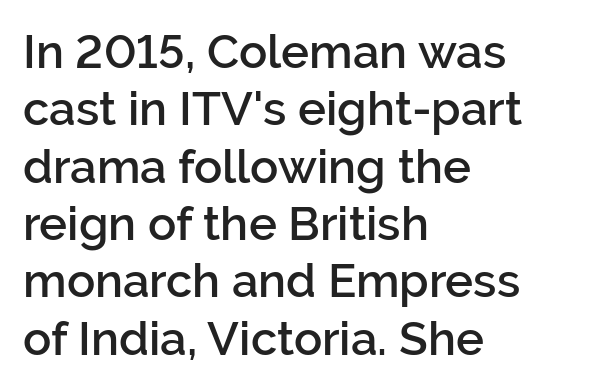
The image shows 47 px semibold sans-serif type, upright; set left-aligned, line spacing 1.22x, normal letter spacing, not underlined; low stroke contrast and a medium x-height.
